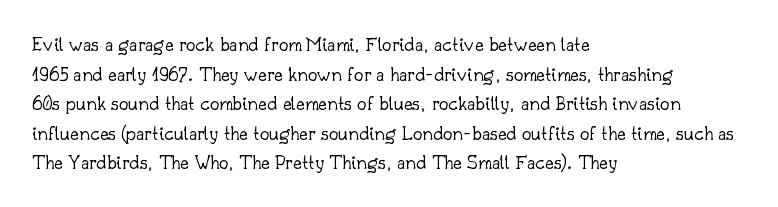
{"italic": "no", "bold": "no", "underline": "no", "align": "left", "line_spacing": "normal", "line_spacing_ratio": 1.41, "letter_spacing": "normal", "letter_spacing_em": 0.0, "glyph_px": 21}
